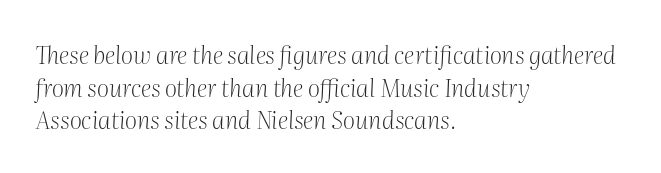
Q: Is the text bold? A: No.
Q: Is the text italic (slanted)? A: Yes, it leans right by about 2 degrees.
Q: Is the text underlined? A: No.
Q: How is the paragraph aligned? A: Left-aligned.
Q: Is the spacing between letters normal or unusually wide? A: Normal.
Q: Is the spacing between lines tight, normal or loose? A: Normal.
